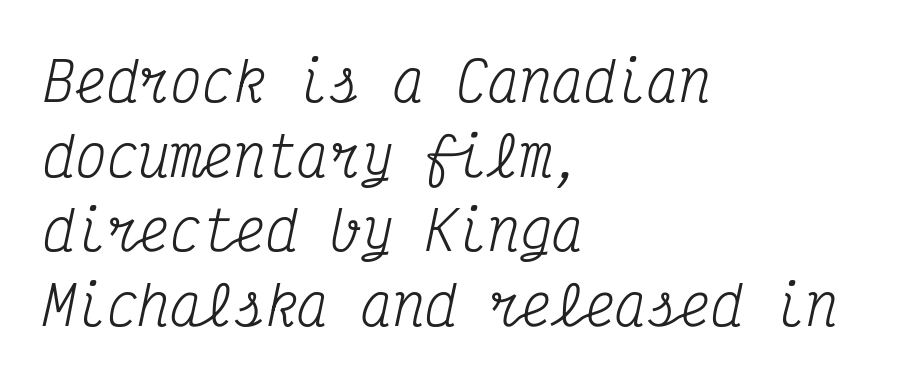
Q: Is the text bold? A: No.
Q: Is the text italic (slanted)? A: Yes, it leans right by about 12 degrees.
Q: Is the typeface a serif or a sans-serif typeface? A: Serif.
Q: Is the text underlined? A: No.
Q: How is the paragraph aligned? A: Left-aligned.
Q: Is the spacing between letters normal or unusually wide? A: Normal.
Q: Is the spacing between lines tight, normal or loose? A: Normal.
Q: Width (condensed, normal, or wide)? A: Condensed.
Q: Stroke contrast? A: Medium.
Q: x-height? A: Medium.
Q: Monospaced? A: Yes.
